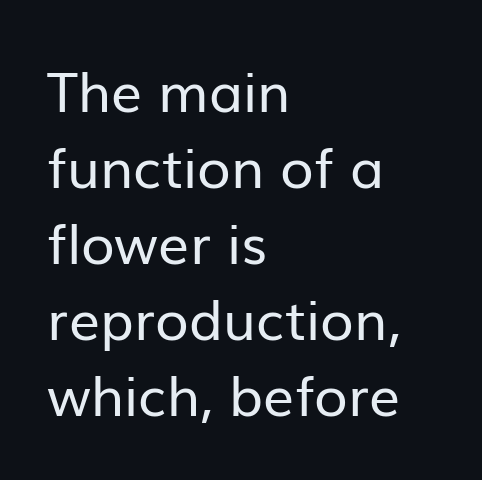
{"serif": "no", "italic": "no", "bold": "no", "weight": "regular", "width": "normal", "stroke_contrast": "low", "x_height": "medium", "monospaced": "no", "underline": "no", "align": "left", "line_spacing": "normal", "line_spacing_ratio": 1.38, "letter_spacing": "normal", "letter_spacing_em": 0.0, "glyph_px": 55}
